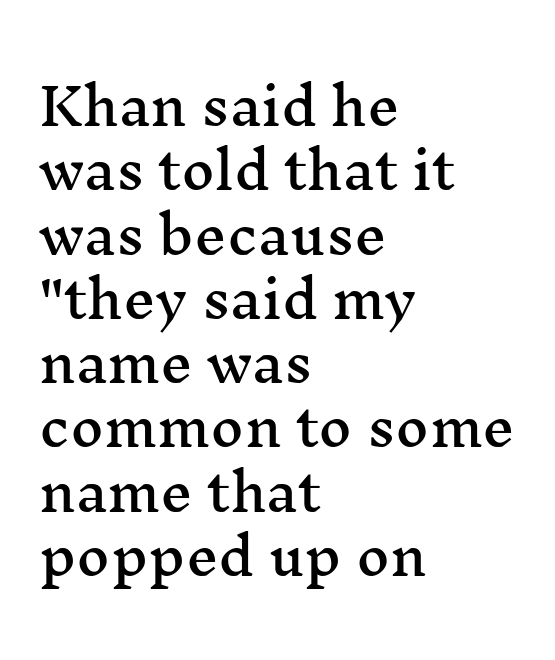
The paragraph has a hard left edge and a soft right edge. In terms of posture, this sample is upright. Varying glyph widths throughout — classic text-font behaviour. Does extra space separate the letters? No, they use regular spacing. Old-style or modern, the face here clearly has serifs. Honestly, there is no underline to notice here at all.
